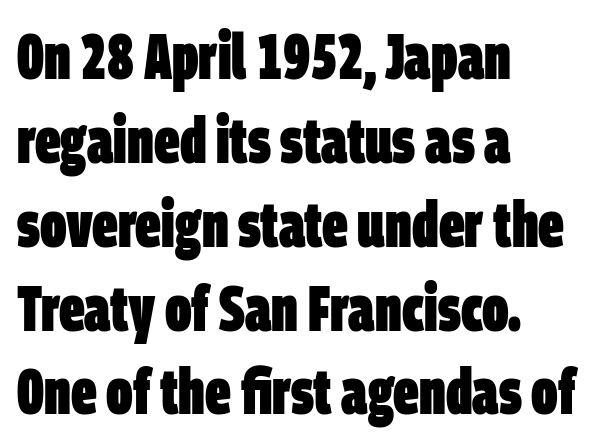
Evenly set lines give the paragraph a standard silhouette. The passage shown is typed in a proportional face where columns would drift. Check the space under the baseline: it is left empty. The rendering anchors every line to the left-hand side. Stroke thickness is high; the sample reads as a true bold.
